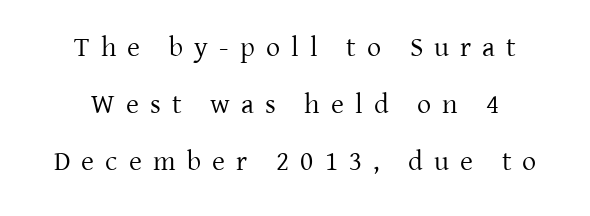
Q: Is the text bold? A: No.
Q: Is the text italic (slanted)? A: No, it is upright.
Q: Is the typeface a serif or a sans-serif typeface? A: Serif.
Q: Is the text underlined? A: No.
Q: Is the spacing between letters normal or unusually wide? A: Unusually wide.
Q: Is the spacing between lines tight, normal or loose? A: Loose.
Q: Width (condensed, normal, or wide)? A: Normal.
Q: Stroke contrast? A: Low.
Q: x-height? A: Medium.
Q: Monospaced? A: No.
